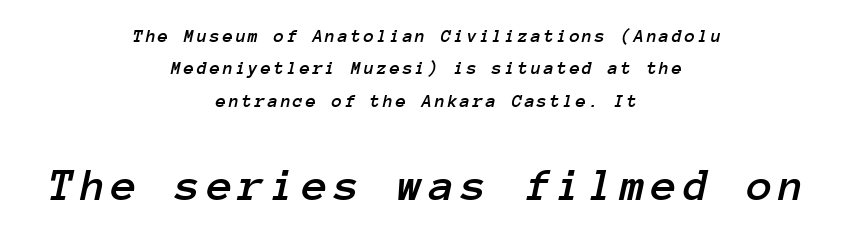
The text block is weighted toward neither margin, spreading evenly from the middle. The typography opts for an oblique posture over an upright one. Is the lower block the larger one? Yes — the lower block carries the bigger type. The words here are not underlined. This sample has the even, mechanical cadence of fixed-width lettering.
